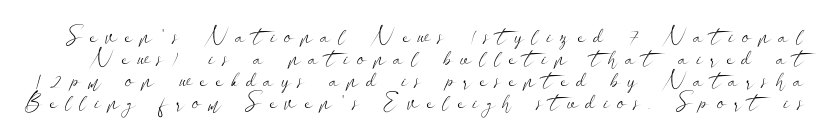
The glyphs are unaccompanied by any horizontal stroke below them. What stands out about the letter spacing? Its width — letters are far apart. Summary of weight: not heavy and not bold. Tightly led — the rows are bunched.
